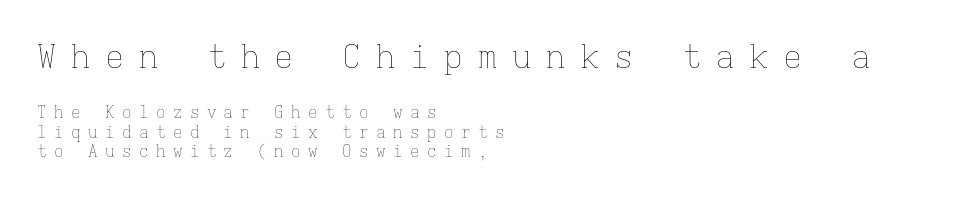
{"italic": "no", "bold": "no", "weight": "thin", "width": "normal", "stroke_contrast": "low", "x_height": "medium", "monospaced": "yes", "underline": "no", "align": "left", "line_spacing_ratio": 1.23, "letter_spacing": "wide", "letter_spacing_em": 0.46, "larger_block": "first", "size_ratio": 2.0, "glyph_px": 32}
